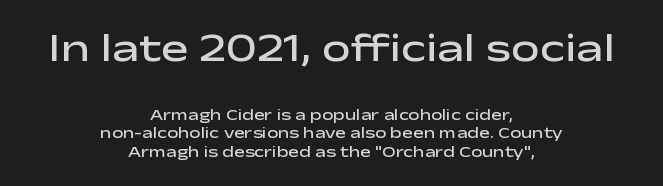
{"serif": "no", "italic": "no", "bold": "semi", "weight": "semibold", "width": "wide", "stroke_contrast": "low", "x_height": "medium", "monospaced": "no", "underline": "no", "align": "center", "line_spacing_ratio": 1.17, "letter_spacing": "normal", "letter_spacing_em": 0.0, "larger_block": "first", "size_ratio": 2.56, "glyph_px": 41}
